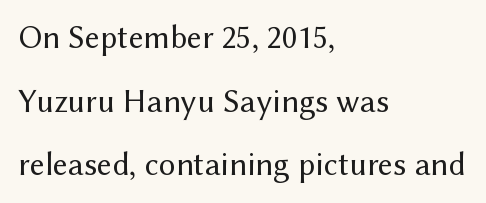
Q: Is the text bold? A: No.
Q: Is the text italic (slanted)? A: No, it is upright.
Q: Is the typeface a serif or a sans-serif typeface? A: Sans-serif.
Q: Is the text underlined? A: No.
Q: How is the paragraph aligned? A: Left-aligned.
Q: Is the spacing between letters normal or unusually wide? A: Normal.
Q: Is the spacing between lines tight, normal or loose? A: Loose.
Q: Width (condensed, normal, or wide)? A: Normal.
Q: Stroke contrast? A: Medium.
Q: x-height? A: Medium.
Q: Monospaced? A: No.
